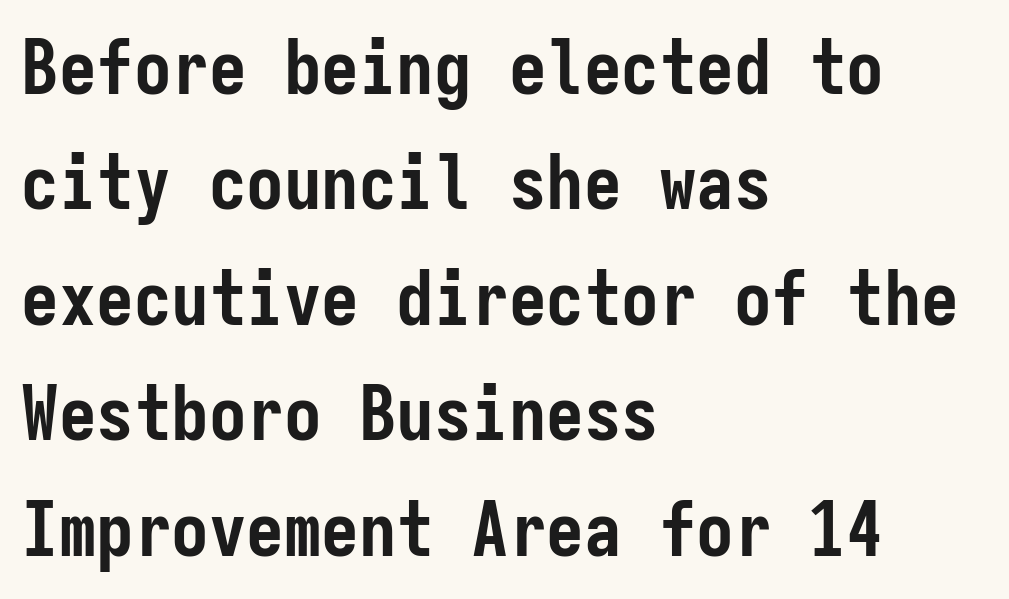
This sample has the even, mechanical cadence of fixed-width lettering. Does the weight exceed regular? Yes, all the way to bold. The typesetter chose a ragged-right arrangement here. Every stem runs plumb, perpendicular to the baseline. Honestly, the letter spacing is just normal — you wouldn't notice it. The passage shown is typeset with a sans-serif family.
